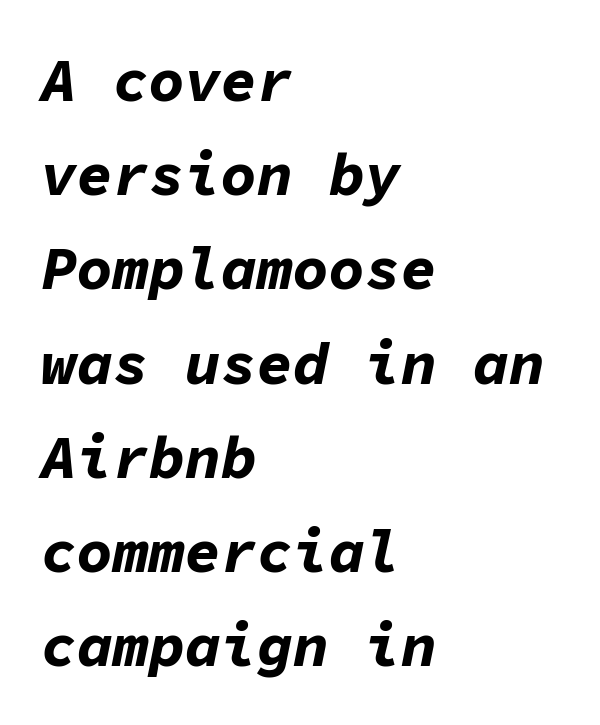
The image shows 60 px bold type, italic (leaning right), monospaced; set left-aligned, normal line spacing (1.57x), normal letter spacing, not underlined; low stroke contrast and a medium x-height.
